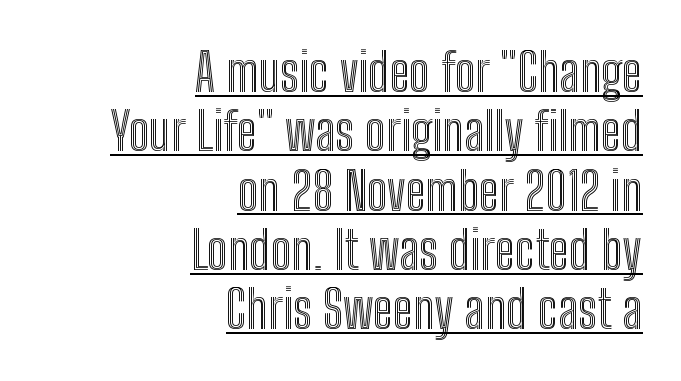
Q: Is the text italic (slanted)? A: No, it is upright.
Q: Is the text underlined? A: Yes.
Q: How is the paragraph aligned? A: Right-aligned.
Q: Is the spacing between letters normal or unusually wide? A: Normal.
Q: Is the spacing between lines tight, normal or loose? A: Tight.
Q: Width (condensed, normal, or wide)? A: Condensed.
Q: x-height? A: Medium.
Q: Monospaced? A: No.
